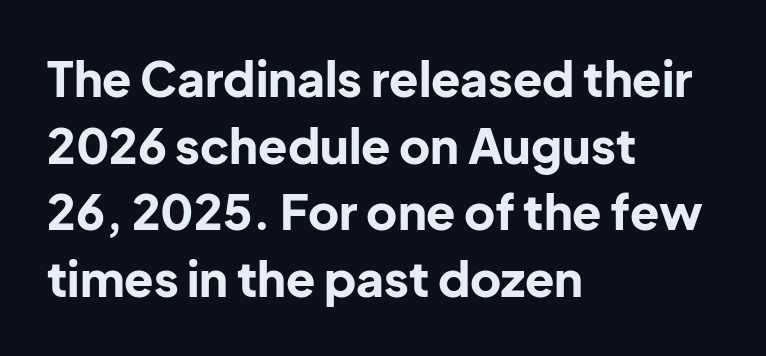
The image shows 48 px bold sans-serif type, upright; set left-aligned, normal line spacing (1.39x), normal letter spacing, not underlined; low stroke contrast and a medium x-height.
